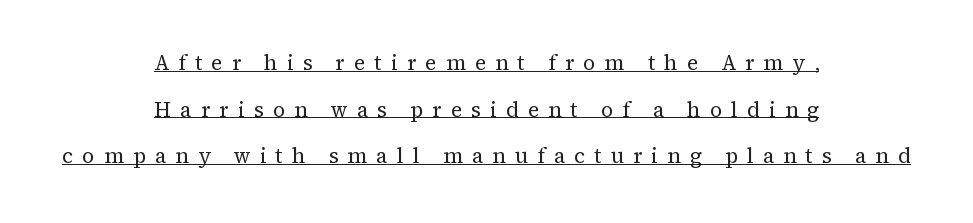
Q: Is the text bold? A: No.
Q: Is the text italic (slanted)? A: No, it is upright.
Q: Is the text underlined? A: Yes.
Q: How is the paragraph aligned? A: Centered.
Q: Is the spacing between letters normal or unusually wide? A: Unusually wide.
Q: Is the spacing between lines tight, normal or loose? A: Loose.
